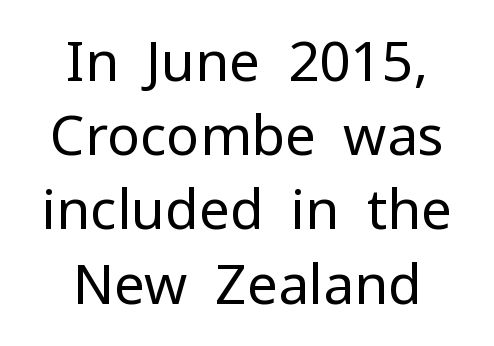
It's the straight-up-and-down kind of type. The face used here is proportionally spaced, like ordinary book or web type. The strokes carry an ordinary text weight at most. Serif or sans? Sans — the stroke terminals are bare.
